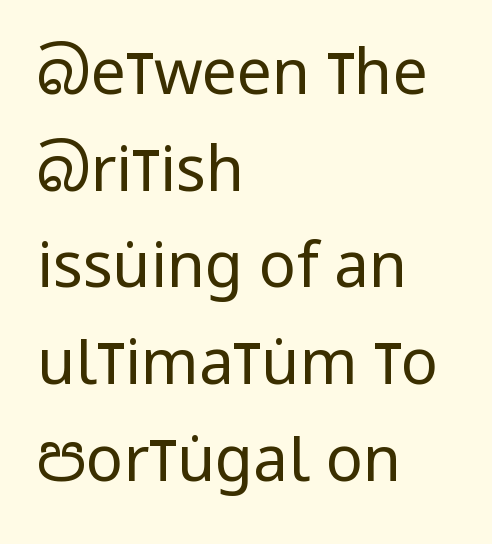
The image shows 62 px regular-weight, condensed sans-serif type, upright; set left-aligned, normal line spacing (1.56x), normal letter spacing, not underlined; low stroke contrast and a large x-height.
